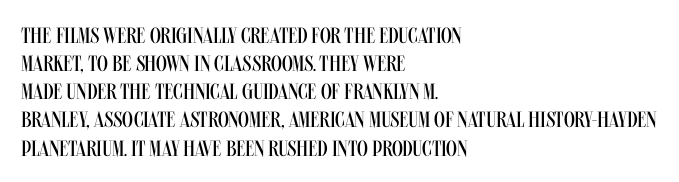
{"italic": "no", "bold": "no", "underline": "no", "align": "left", "line_spacing": "normal", "line_spacing_ratio": 1.28, "letter_spacing": "normal", "letter_spacing_em": 0.0, "glyph_px": 22}
